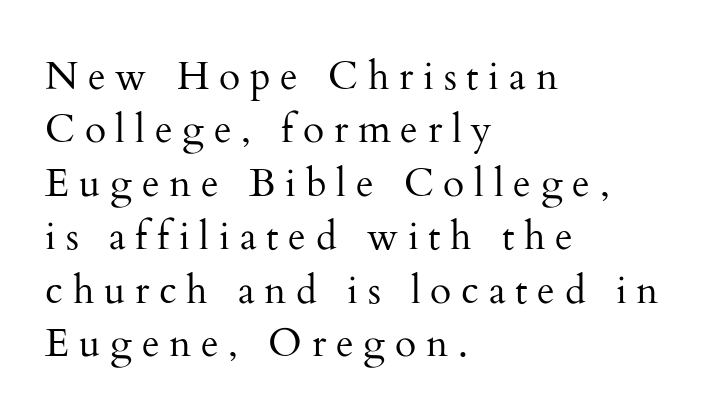
The image shows 39 px regular-weight serif type, upright; set left-aligned, normal line spacing (1.37x), unusually wide letter spacing (+0.25 em), not underlined; medium stroke contrast and a small x-height.
